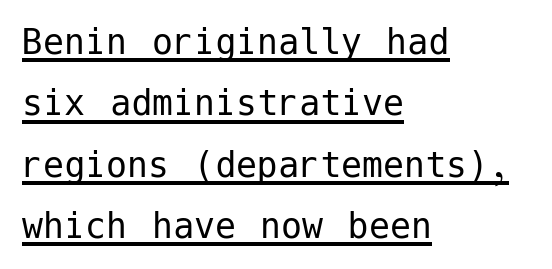
Compared with a typical body face, this is equally light or lighter still. The lines are quadded left. Tall strokes in this sample are plumb rather than angled. No feet cap the strokes, marking this as sans-serif type. Between one letter and the next there's only the usual sliver of space. Decoration check: the copy is underlined.
